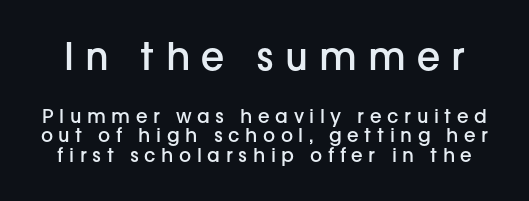
{"serif": "no", "italic": "no", "bold": "semi", "weight": "semibold", "width": "normal", "stroke_contrast": "low", "x_height": "medium", "monospaced": "no", "underline": "no", "line_spacing": "tight", "line_spacing_ratio": 1.03, "letter_spacing": "wide", "letter_spacing_em": 0.29, "larger_block": "first", "size_ratio": 2.0, "glyph_px": 38}
